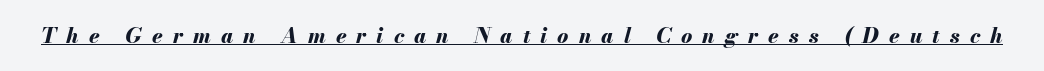
{"italic": "yes", "lean": "right", "slant_degrees": 13, "bold": "yes", "underline": "yes", "letter_spacing": "wide", "letter_spacing_em": 0.48, "glyph_px": 21}
